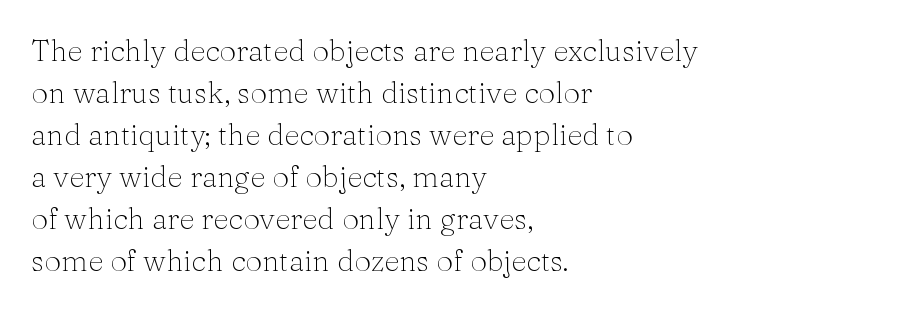
{"serif": "yes", "italic": "no", "bold": "no", "weight": "light", "width": "normal", "stroke_contrast": "medium", "x_height": "medium", "monospaced": "no", "underline": "no", "align": "left", "line_spacing": "normal", "line_spacing_ratio": 1.4, "letter_spacing": "normal", "letter_spacing_em": 0.0, "glyph_px": 30}
